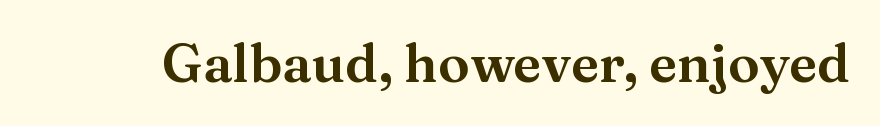
The image shows 53 px serif type, upright; set normal letter spacing, not underlined; medium stroke contrast and a medium x-height.
